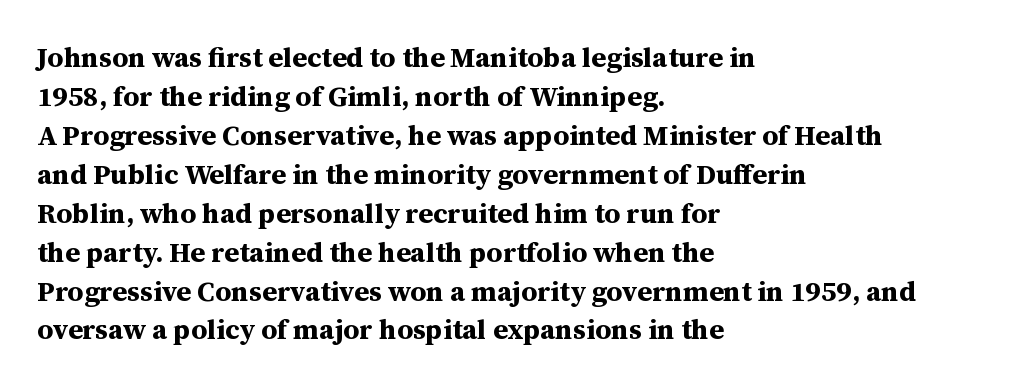
The image shows 28 px bold serif type, upright; set left-aligned, normal line spacing (1.39x), normal letter spacing, not underlined; medium stroke contrast and a medium x-height.
